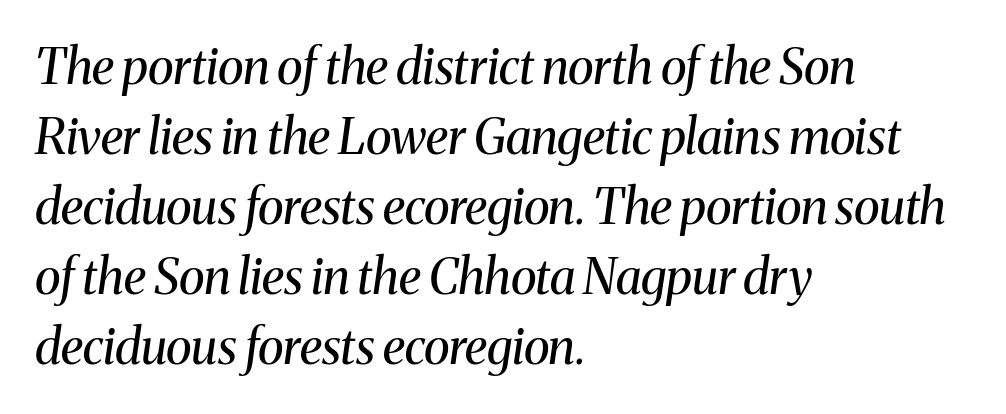
Serifs: yes, visible at the terminals of the letterforms. A normal amount of white space separates one row of letters from the next. Glance below the letters and you will spot only blank space. Each line starts at the same left margin while the right side varies.
